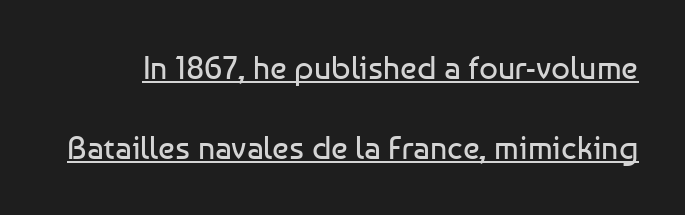
The image shows 33 px regular-weight sans-serif type, upright; set loose line spacing (2.43x), normal letter spacing, underlined; low stroke contrast and a medium x-height.
